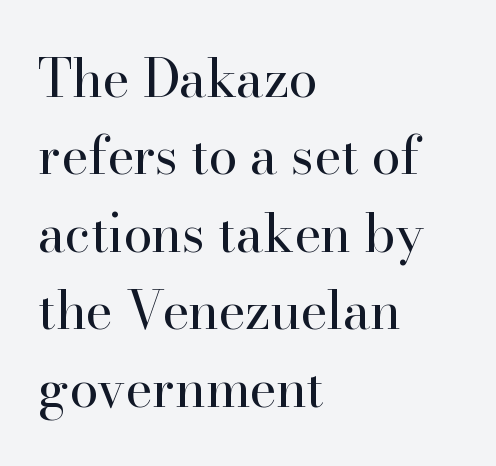
Is this a heavy cut? Hardly; it is regular or lighter. Rule under the text: the space is simply empty. Compared with typical body copy, the letter spacing here is the same. Varying glyph widths throughout — classic text-font behaviour. The font family rendered here belongs to the serif group. This is the regular roman posture of the typeface.
